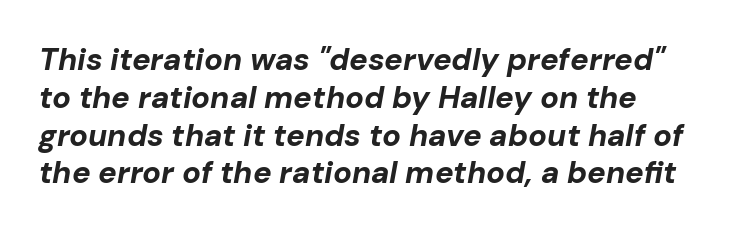
Notice how thick the strokes are: this is what a full bold looks like. Varying glyph widths throughout — classic text-font behaviour. The space beneath each line is pristine and unruled. Observe the ordinary spacing: letters are neighbours, not strangers.
